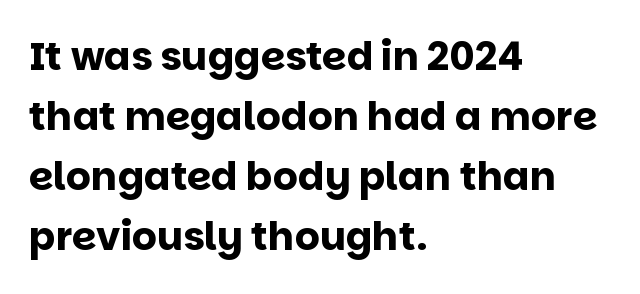
The image shows 39 px bold sans-serif type, upright; set left-aligned, normal line spacing (1.54x), normal letter spacing, not underlined; low stroke contrast and a large x-height.
